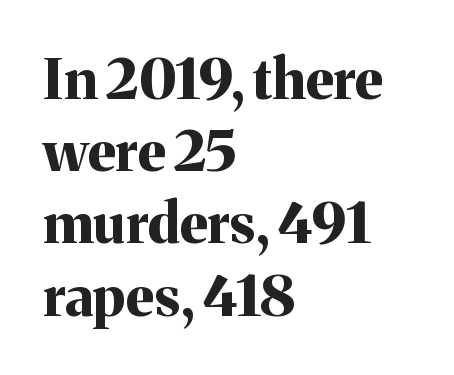
Q: Is the text bold? A: Yes.
Q: Is the text italic (slanted)? A: No, it is upright.
Q: Is the typeface a serif or a sans-serif typeface? A: Serif.
Q: Is the text underlined? A: No.
Q: How is the paragraph aligned? A: Left-aligned.
Q: Is the spacing between letters normal or unusually wide? A: Normal.
Q: Is the spacing between lines tight, normal or loose? A: Normal.
Q: Width (condensed, normal, or wide)? A: Normal.
Q: Stroke contrast? A: Medium.
Q: x-height? A: Medium.
Q: Monospaced? A: No.
